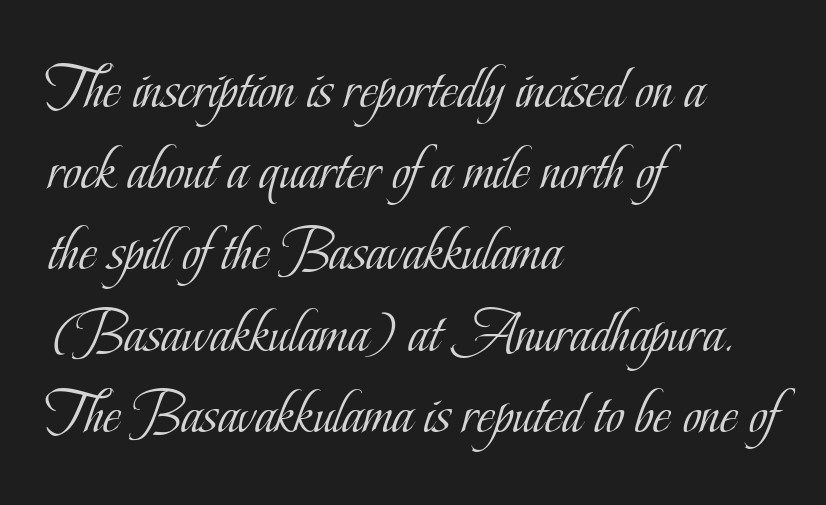
Examine the stroke ends and you'll spot serifs. The letters sit at their default tracking, neither squeezed nor spread. A classic flush-left, rag-right setting is used for this passage. Honestly, there is no underline to notice here at all.
